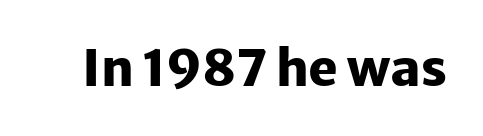
The image shows 50 px heavy sans-serif type, upright; set normal letter spacing, not underlined; low stroke contrast and a medium x-height.
